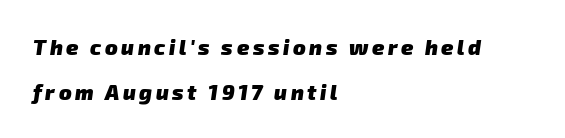
{"bold": "yes", "underline": "no", "align": "left", "line_spacing": "loose", "line_spacing_ratio": 2.16, "glyph_px": 21}
